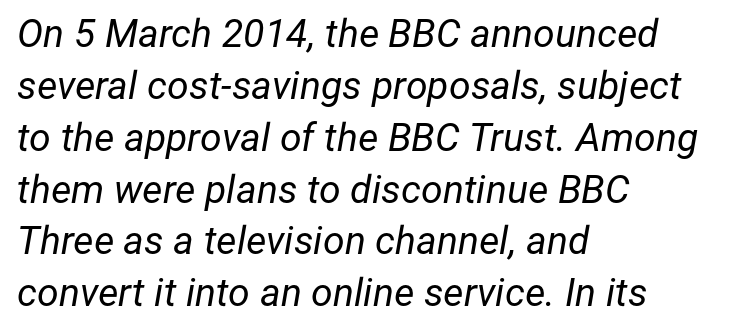
Q: Is the text bold? A: No.
Q: Is the text italic (slanted)? A: Yes, it leans right by about 12 degrees.
Q: Is the text underlined? A: No.
Q: How is the paragraph aligned? A: Left-aligned.
Q: Is the spacing between letters normal or unusually wide? A: Normal.
Q: Is the spacing between lines tight, normal or loose? A: Normal.
Q: Width (condensed, normal, or wide)? A: Normal.
Q: Stroke contrast? A: Low.
Q: x-height? A: Medium.
Q: Monospaced? A: No.
